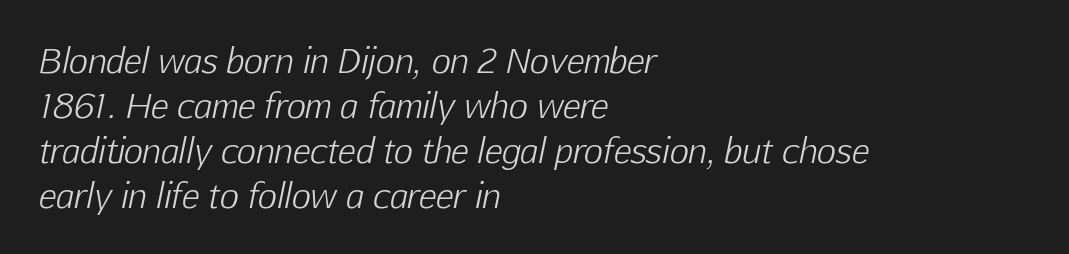
The lines in this sample share a left origin and differ only in where they stop. Underline: absent. These lines are rendered in a variable-pitch font. Tracking value appears to be zero — textbook default spacing.
